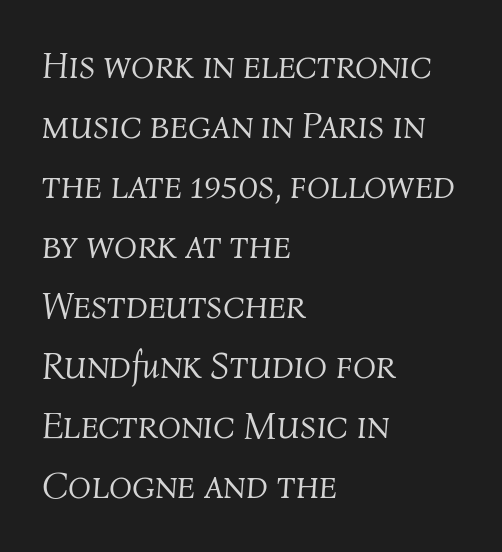
Words appear dense and cohesive because spacing is normal. The passage shown is not bold in any degree. Whoever set this chose a conventional vertical rhythm. Where is the straight margin? On the left.
